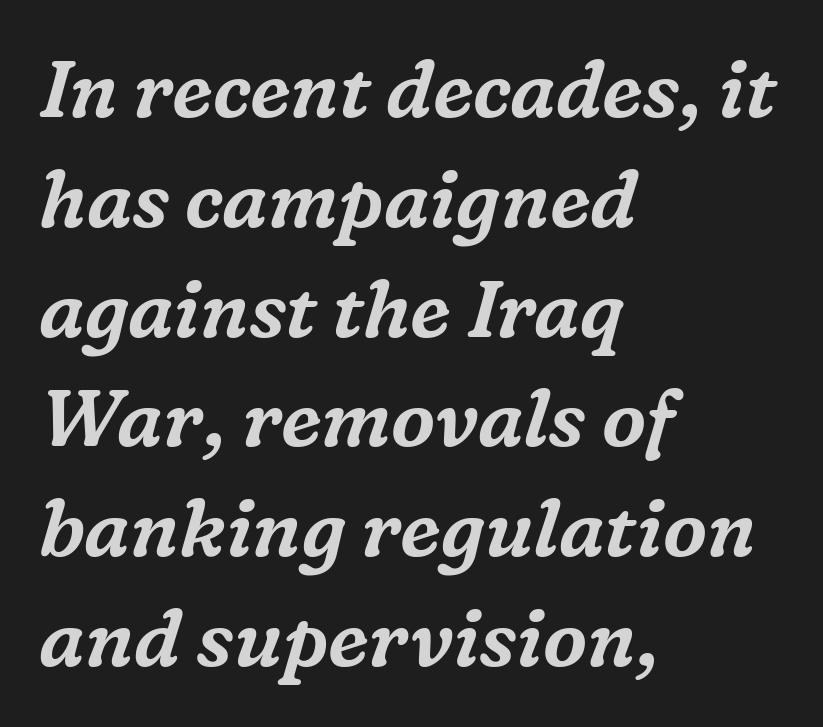
{"serif": "yes", "italic": "yes", "lean": "right", "slant_degrees": 16, "width": "normal", "stroke_contrast": "medium", "x_height": "medium", "monospaced": "no", "underline": "no", "align": "left", "line_spacing": "normal", "line_spacing_ratio": 1.39, "letter_spacing": "normal", "letter_spacing_em": 0.0, "glyph_px": 79}
